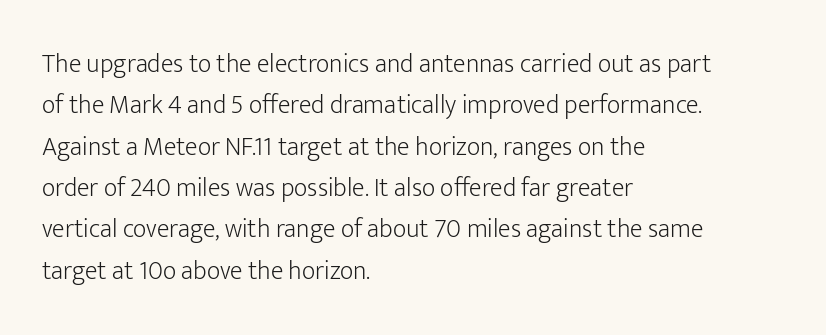
Q: Is the text bold? A: No.
Q: Is the text italic (slanted)? A: No, it is upright.
Q: Is the text underlined? A: No.
Q: How is the paragraph aligned? A: Left-aligned.
Q: Is the spacing between letters normal or unusually wide? A: Normal.
Q: Is the spacing between lines tight, normal or loose? A: Normal.
